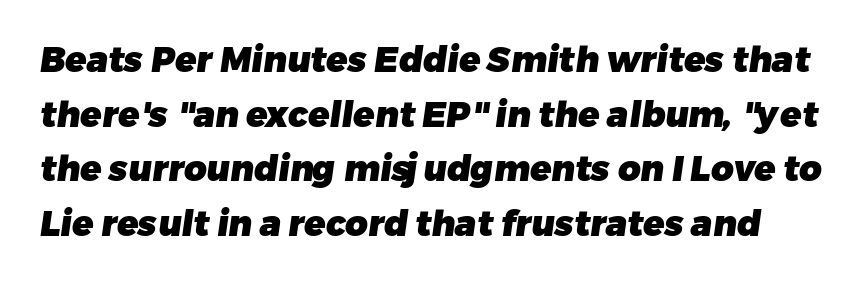
Grotesque or geometric, the face here clearly has no serifs. The line-height multiplier appears to be the usual default. Note the varied advance widths — an 'i' is clearly narrower than an 'm'. Descenders are the only things crossing below the line.
